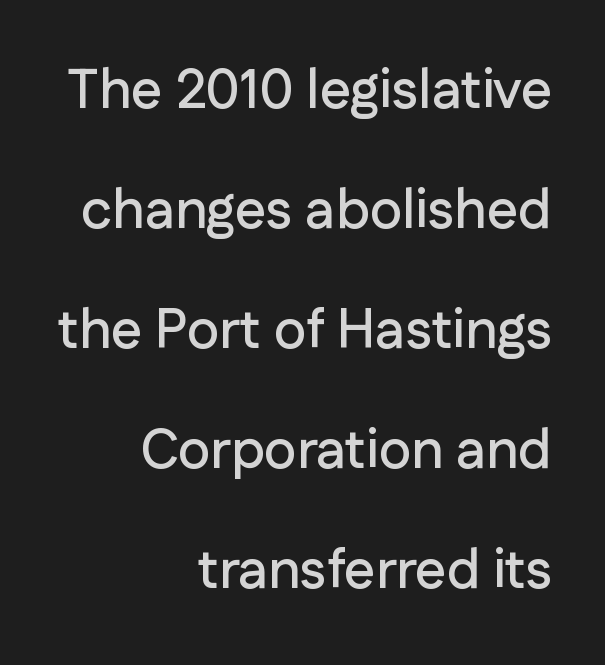
{"serif": "no", "italic": "no", "width": "normal", "stroke_contrast": "low", "x_height": "medium", "monospaced": "no", "underline": "no", "align": "right", "line_spacing": "loose", "line_spacing_ratio": 2.18, "letter_spacing": "normal", "letter_spacing_em": 0.0, "glyph_px": 55}
